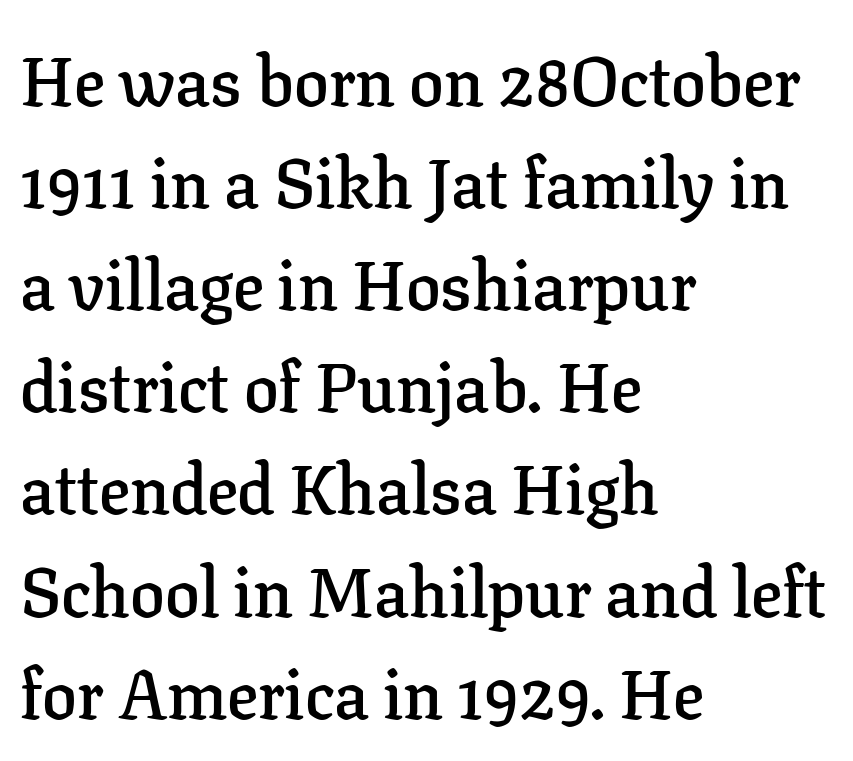
The image shows 69 px semibold serif type, upright; set left-aligned, normal line spacing (1.48x), normal letter spacing, not underlined; low stroke contrast and a medium x-height.
